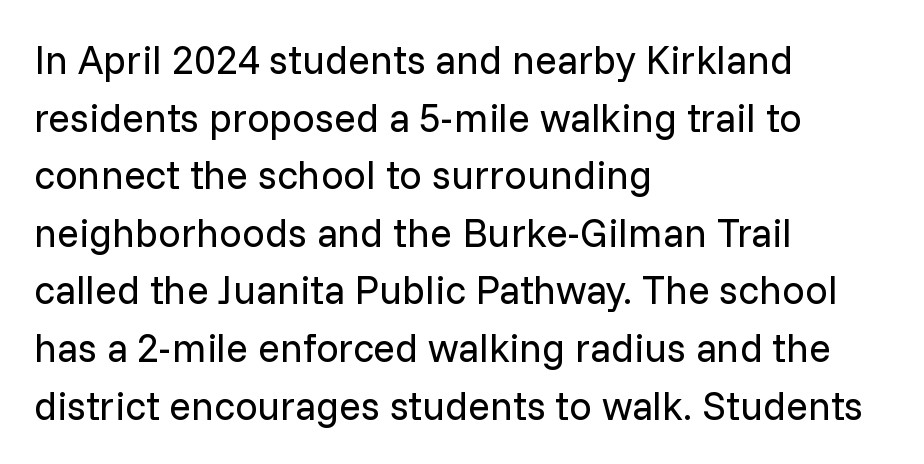
The image shows 40 px regular-weight sans-serif type, upright; set left-aligned, normal line spacing (1.44x), normal letter spacing, not underlined; low stroke contrast and a medium x-height.
